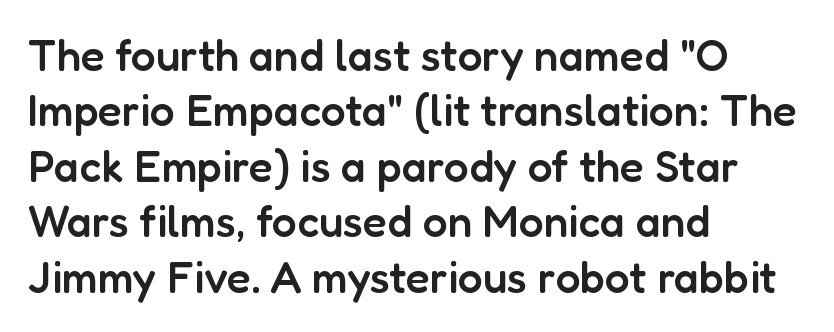
Q: Is the text bold? A: Semi-bold.
Q: Is the text italic (slanted)? A: No, it is upright.
Q: Is the typeface a serif or a sans-serif typeface? A: Sans-serif.
Q: Is the text underlined? A: No.
Q: How is the paragraph aligned? A: Left-aligned.
Q: Is the spacing between letters normal or unusually wide? A: Normal.
Q: Is the spacing between lines tight, normal or loose? A: Normal.
Q: Width (condensed, normal, or wide)? A: Normal.
Q: Stroke contrast? A: Low.
Q: x-height? A: Medium.
Q: Monospaced? A: No.
